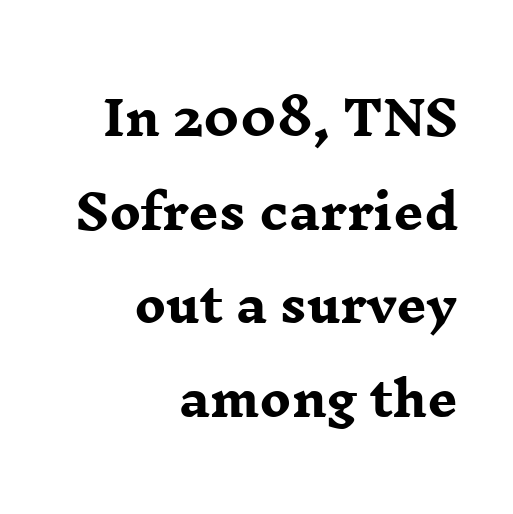
Note the varied advance widths — an 'i' is clearly narrower than an 'm'. Is there much room between lines? Yes — plenty of vertical air separates them. The font family rendered here belongs to the serif group. Caption: bold face, heavy strokes. Bare-footed words on every line.
